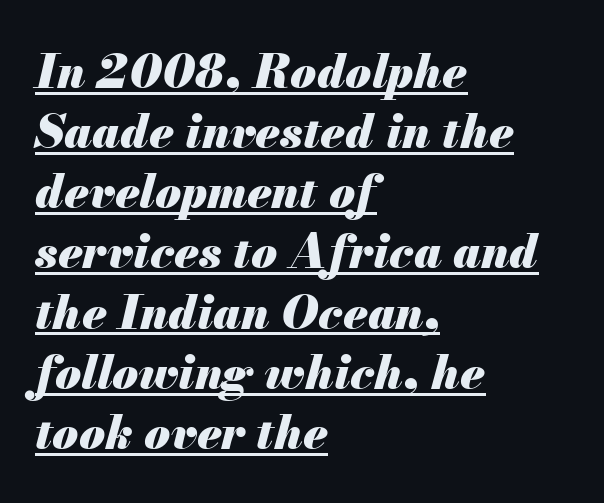
Q: Is the text bold? A: Yes.
Q: Is the text italic (slanted)? A: Yes, it leans right by about 13 degrees.
Q: Is the text underlined? A: Yes.
Q: How is the paragraph aligned? A: Left-aligned.
Q: Is the spacing between letters normal or unusually wide? A: Normal.
Q: Is the spacing between lines tight, normal or loose? A: Normal.
Q: Width (condensed, normal, or wide)? A: Normal.
Q: Stroke contrast? A: Medium.
Q: x-height? A: Small.
Q: Monospaced? A: No.
